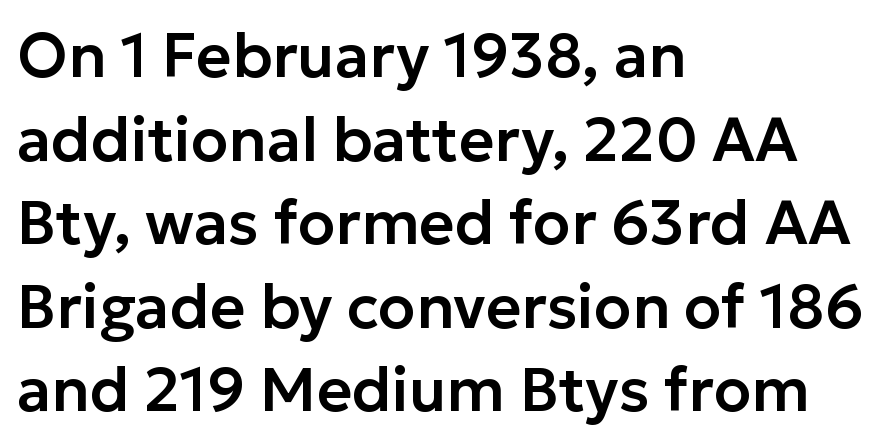
The image shows 61 px sans-serif type, upright; set left-aligned, normal line spacing (1.37x), normal letter spacing, not underlined; low stroke contrast and a medium x-height.
